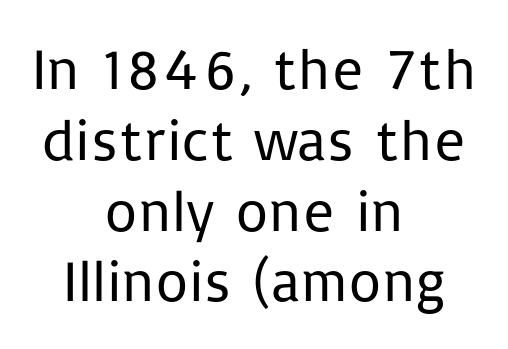
{"serif": "no", "italic": "no", "bold": "no", "weight": "regular", "width": "normal", "stroke_contrast": "low", "x_height": "medium", "monospaced": "no", "underline": "no", "align": "center", "line_spacing_ratio": 1.22, "letter_spacing": "normal", "letter_spacing_em": 0.0, "glyph_px": 58}
